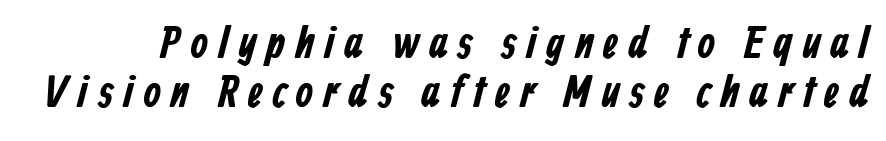
Q: Is the text bold? A: Yes.
Q: Is the typeface a serif or a sans-serif typeface? A: Sans-serif.
Q: Is the text underlined? A: No.
Q: Is the spacing between letters normal or unusually wide? A: Unusually wide.
Q: Is the spacing between lines tight, normal or loose? A: Tight.
Q: Width (condensed, normal, or wide)? A: Condensed.
Q: Stroke contrast? A: Low.
Q: x-height? A: Medium.
Q: Monospaced? A: No.
